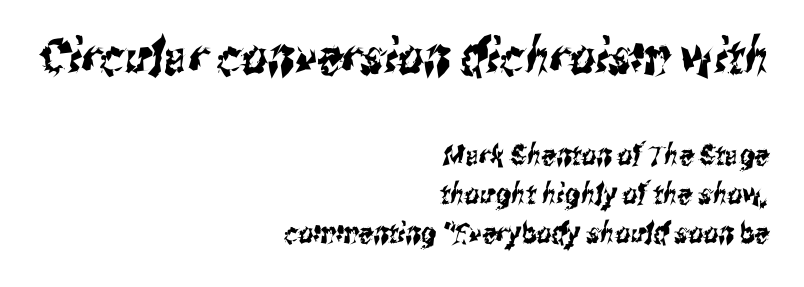
The image shows 50 px condensed sans-serif type; set right-aligned, normal line spacing (1.34x), normal letter spacing, not underlined; the first (top) block is 1.72x larger; medium stroke contrast and a medium x-height.
